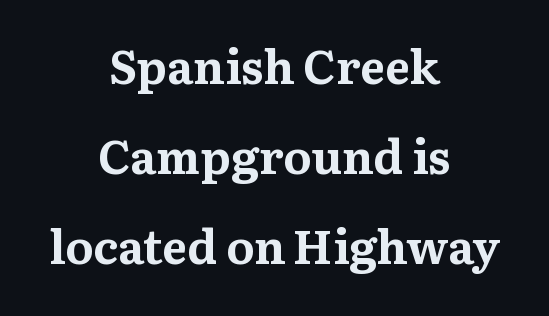
Q: Is the text bold? A: Yes.
Q: Is the text italic (slanted)? A: No, it is upright.
Q: Is the typeface a serif or a sans-serif typeface? A: Serif.
Q: Is the text underlined? A: No.
Q: How is the paragraph aligned? A: Centered.
Q: Is the spacing between letters normal or unusually wide? A: Normal.
Q: Is the spacing between lines tight, normal or loose? A: Loose.
Q: Width (condensed, normal, or wide)? A: Normal.
Q: Stroke contrast? A: Medium.
Q: x-height? A: Medium.
Q: Monospaced? A: No.
